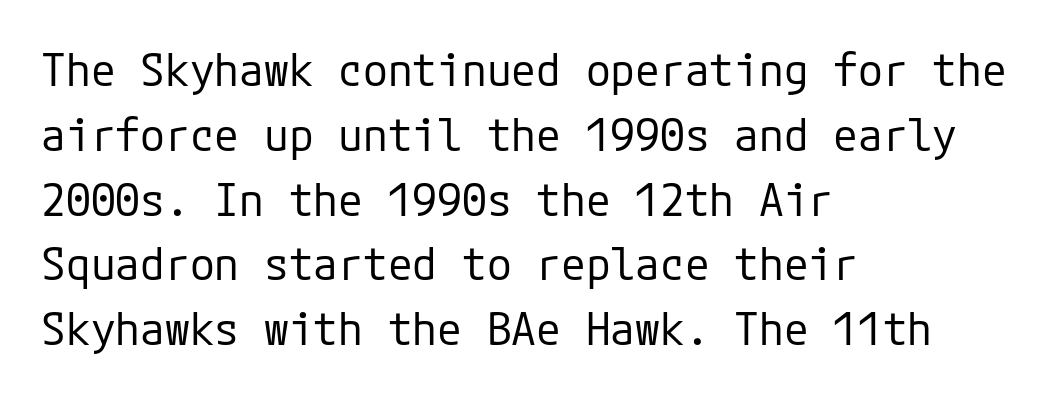
The image shows 45 px regular-weight sans-serif type, upright; set left-aligned, normal line spacing (1.44x), normal letter spacing, not underlined; low stroke contrast and a medium x-height.
